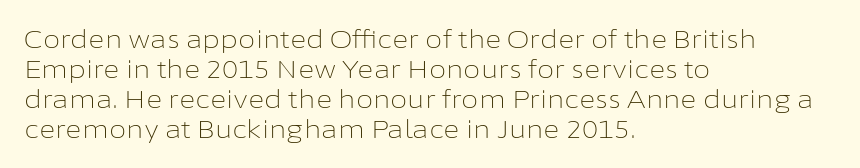
Q: Is the text bold? A: No.
Q: Is the text italic (slanted)? A: No, it is upright.
Q: Is the text underlined? A: No.
Q: How is the paragraph aligned? A: Left-aligned.
Q: Is the spacing between letters normal or unusually wide? A: Normal.
